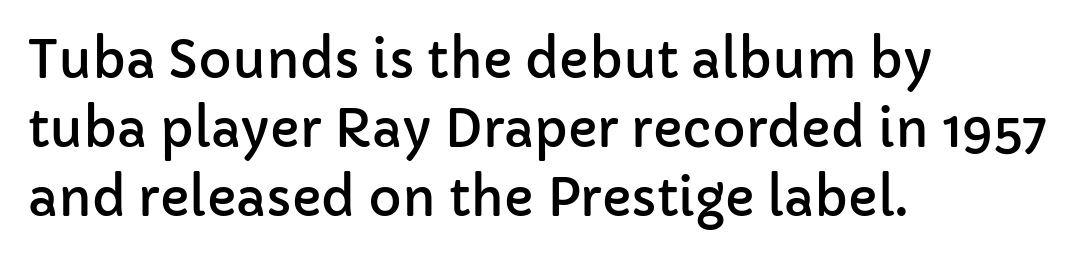
Rows of type keep a routine distance in the vertical direction. The rendering shows plain stroke endings on the letterforms — a sans-serif design. The axis of the letterforms is exactly vertical. The typesetter chose a ragged-right arrangement here. This sample has the flowing, uneven cadence of proportional lettering.
